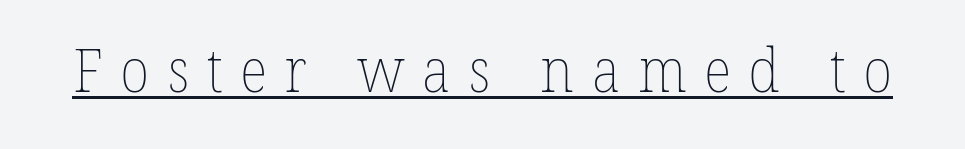
{"bold": "no", "weight": "thin", "width": "normal", "stroke_contrast": "low", "x_height": "medium", "monospaced": "no", "underline": "yes", "letter_spacing": "wide", "letter_spacing_em": 0.29, "glyph_px": 60}
